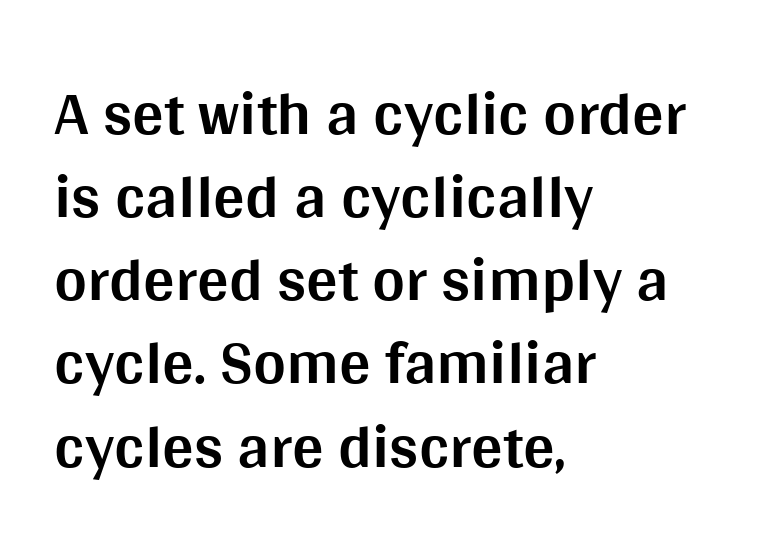
Q: Is the text bold? A: Yes.
Q: Is the text italic (slanted)? A: No, it is upright.
Q: Is the typeface a serif or a sans-serif typeface? A: Sans-serif.
Q: Is the text underlined? A: No.
Q: How is the paragraph aligned? A: Left-aligned.
Q: Is the spacing between letters normal or unusually wide? A: Normal.
Q: Is the spacing between lines tight, normal or loose? A: Normal.
Q: Width (condensed, normal, or wide)? A: Normal.
Q: Stroke contrast? A: Medium.
Q: x-height? A: Large.
Q: Monospaced? A: No.
